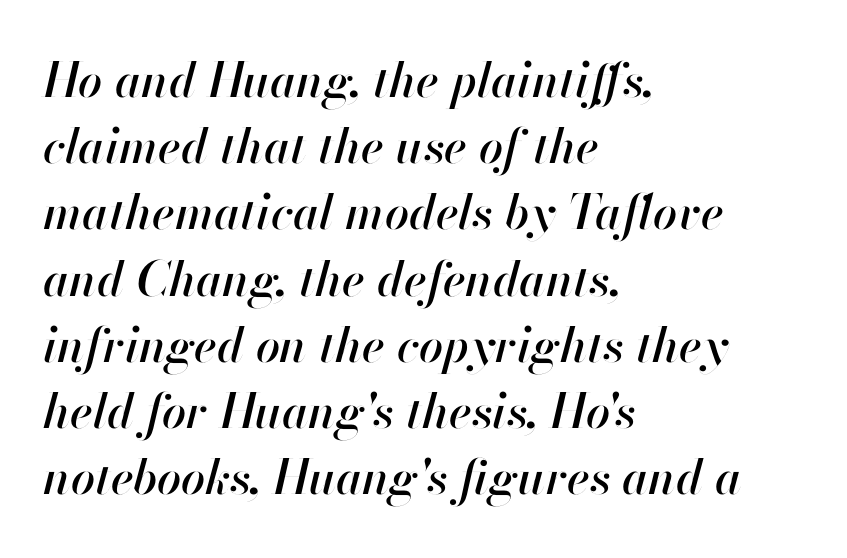
{"italic": "yes", "lean": "right", "slant_degrees": 13, "width": "normal", "stroke_contrast": "high", "x_height": "small", "monospaced": "no", "underline": "no", "align": "left", "line_spacing": "normal", "line_spacing_ratio": 1.38, "letter_spacing": "normal", "letter_spacing_em": 0.0, "glyph_px": 48}
